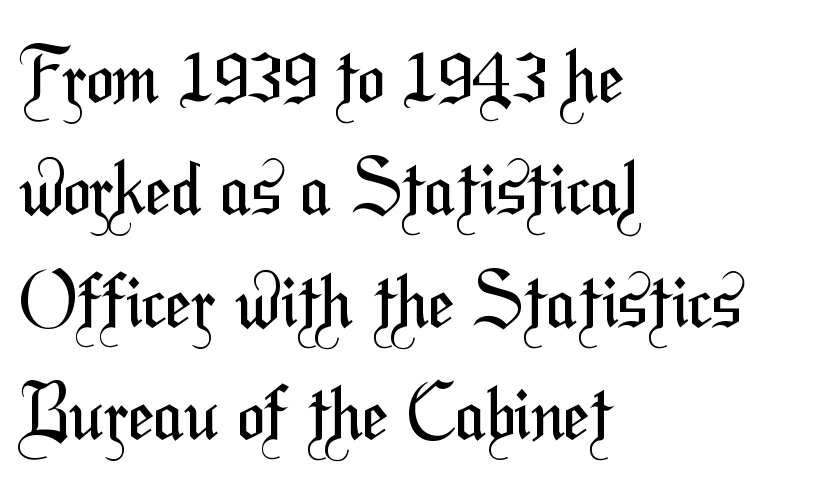
{"serif": "no", "bold": "no", "weight": "regular", "width": "condensed", "stroke_contrast": "medium", "x_height": "medium", "monospaced": "no", "underline": "no", "align": "left", "line_spacing": "normal", "line_spacing_ratio": 1.54, "letter_spacing": "normal", "letter_spacing_em": 0.0, "glyph_px": 73}
